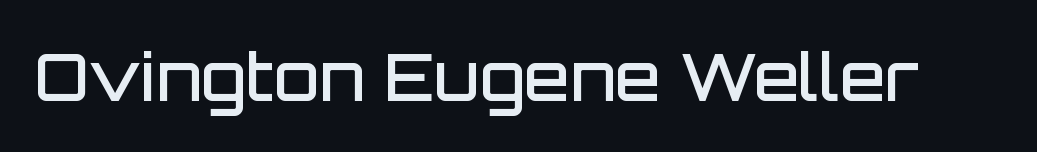
{"serif": "no", "italic": "no", "bold": "semi", "weight": "semibold", "width": "normal", "stroke_contrast": "low", "x_height": "large", "monospaced": "no", "underline": "no", "letter_spacing": "normal", "letter_spacing_em": 0.0, "glyph_px": 66}
